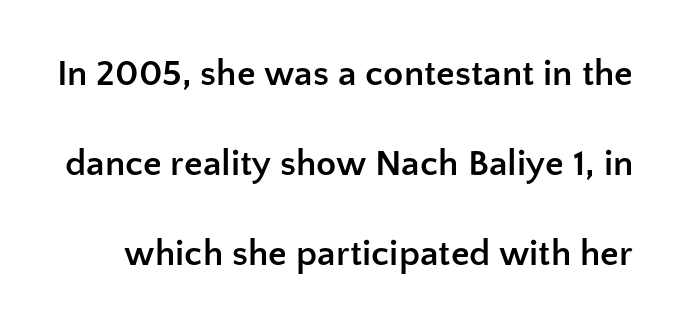
Tracking here is standard; glyphs follow each other at the usual distance. Does the leading feel generous? Absolutely, it's lavish. I'd call this a sans setting — the letters go barefoot. Pretty heavy lettering here — definitely bold. A typesetter would call this proportional, since set widths differ per character. Underline: absent.
